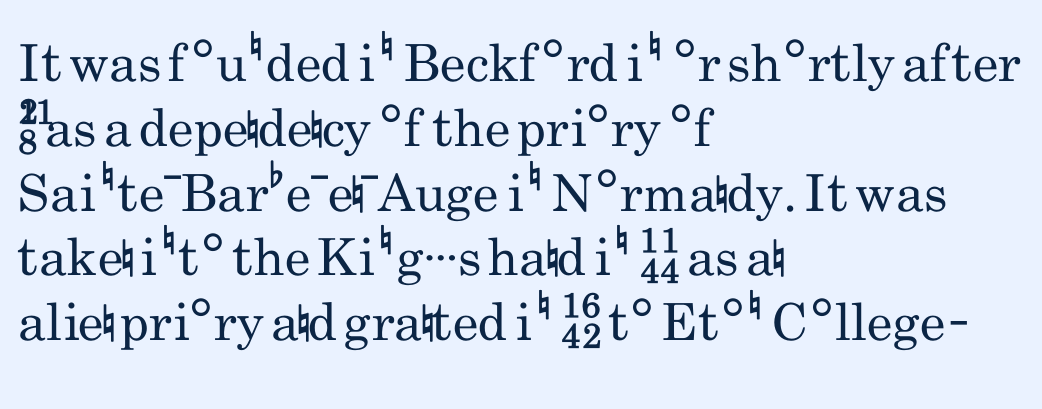
Rule under the text: the space is simply empty. This rendering employs a face without finishing strokes, i.e., a sans-serif. Caption: face not bold, strokes unweighted. Between one letter and the next there's only the usual sliver of space.
